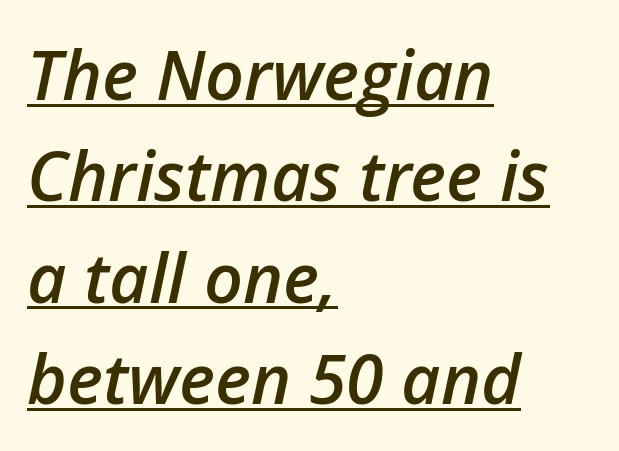
Think of a printed novel: that variable character pitch is what you see here. What stands out about the letter spacing? Nothing — it is the standard amount. The rendering uses a moderate line-height, typical for paragraphs. Tall strokes in this sample are angled rather than plumb. The typesetter chose a ragged-right arrangement here.
